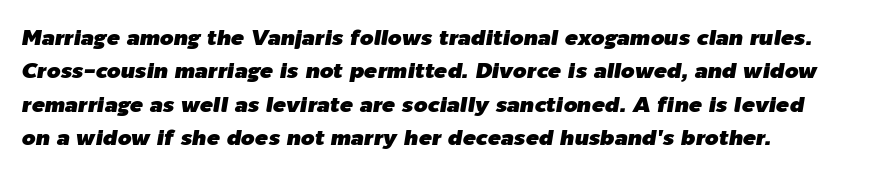
The image shows 22 px text type, italic (leaning right); set left-aligned, normal line spacing (1.52x), normal letter spacing, not underlined.
